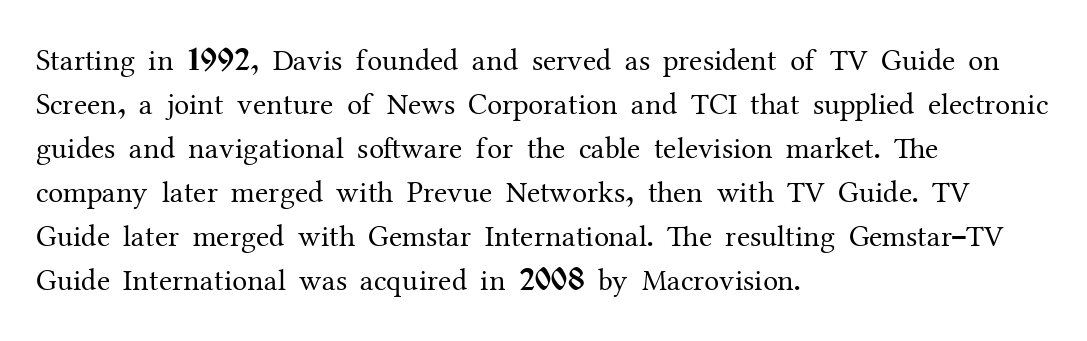
The image shows 30 px regular-weight serif type, upright; set left-aligned, normal line spacing (1.47x), normal letter spacing, not underlined; medium stroke contrast and a medium x-height.
